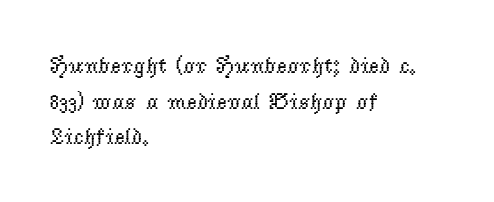
{"italic": "no", "bold": "no", "underline": "no", "align": "left", "line_spacing": "normal", "line_spacing_ratio": 1.55, "letter_spacing": "normal", "letter_spacing_em": 0.0, "glyph_px": 23}
